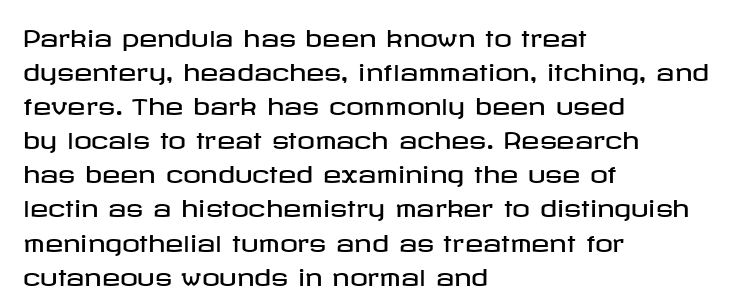
Students, observe: this is what conventionally led text looks like. This sample uses an upright cut, with every glyph sitting square on the baseline. A clean baseline with only descenders dipping below it. Each word holds together tightly as a unit, with standard inter-letter gaps.
